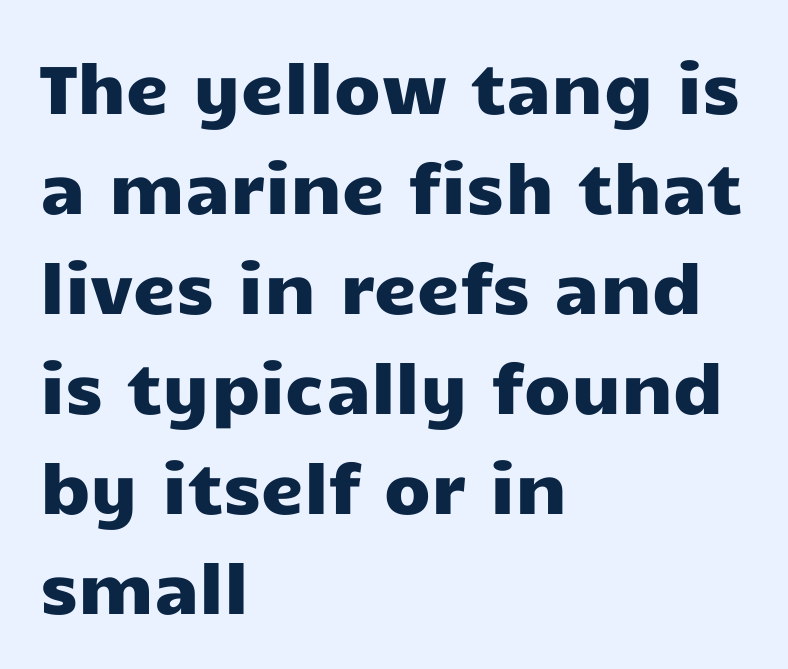
{"serif": "no", "italic": "no", "width": "wide", "stroke_contrast": "low", "x_height": "medium", "monospaced": "no", "underline": "no", "align": "left", "line_spacing": "normal", "line_spacing_ratio": 1.47, "letter_spacing": "normal", "letter_spacing_em": 0.0, "glyph_px": 68}
